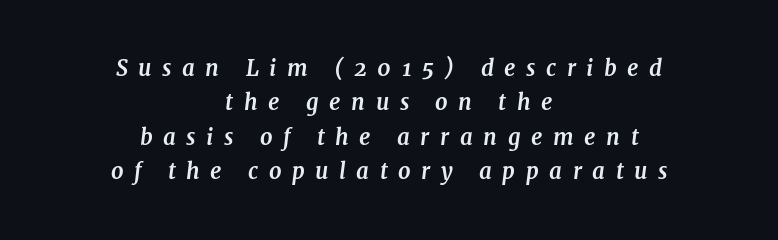
The text block is weighted toward neither margin, spreading evenly from the middle. Summary of weight: heavy, a full bold. The rendering inserts visible extra space after every character. Notice how descenders clear the ascenders below comfortably — that's standard leading.
